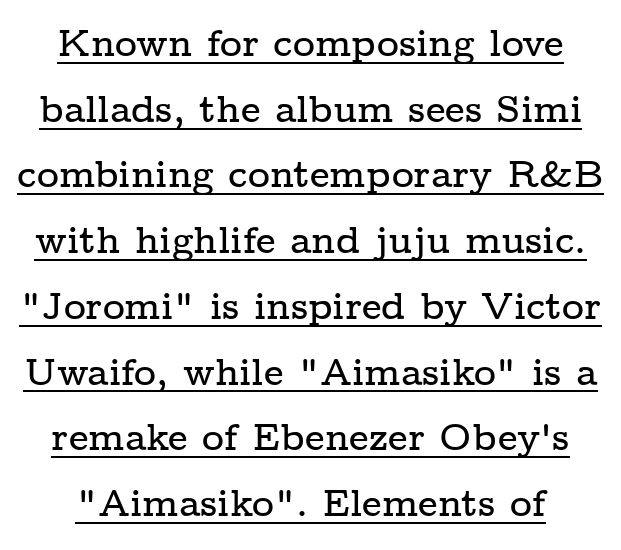
The image shows 38 px wide serif type, upright; set line spacing 1.73x, normal letter spacing, underlined; low stroke contrast and a medium x-height.
